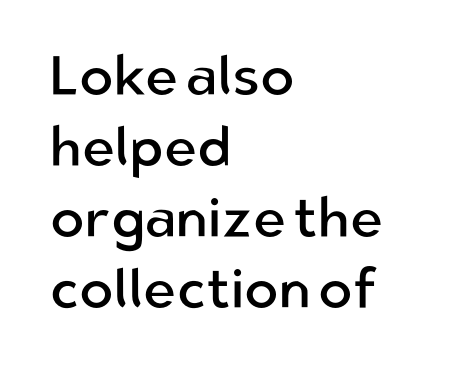
{"serif": "no", "italic": "no", "bold": "no", "weight": "regular", "width": "normal", "stroke_contrast": "low", "x_height": "medium", "monospaced": "no", "underline": "no", "align": "left", "line_spacing": "normal", "line_spacing_ratio": 1.27, "letter_spacing": "normal", "letter_spacing_em": 0.0, "glyph_px": 56}
